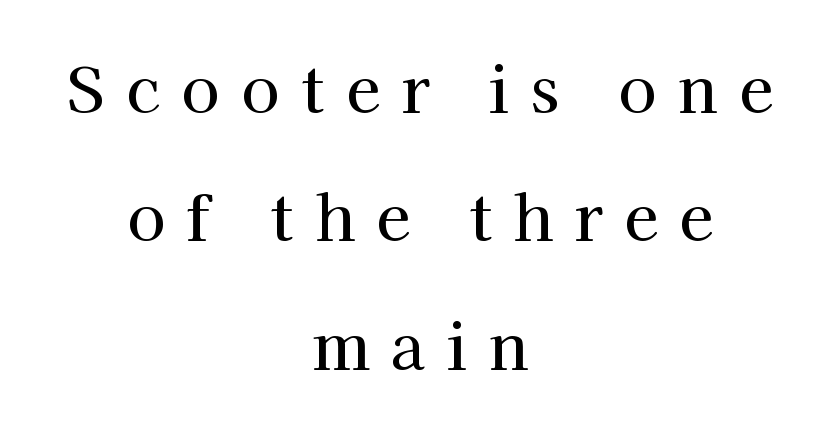
The face used here is rendered with a markedly widened letterfit. The whitespace from short lines is split evenly between both sides. These lines are rendered in a variable-pitch font. The specimen omits any rule beneath the text block's lines. Observe the serifs anchoring each vertical stroke in this sample.
